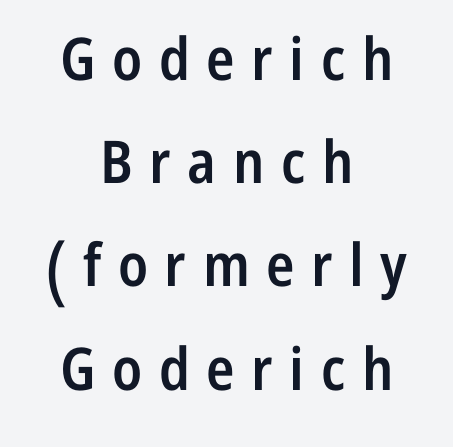
Does the weight exceed regular? Yes, but only to semibold. A typesetter would call this proportional, since set widths differ per character. Unlike italic type, these characters show no tilt at all. The passage is arranged like a title page — every line centered. The passage shown has open, widely tracked lettering throughout. Nothing sits at the stroke ends, so this counts as sans-serif.
